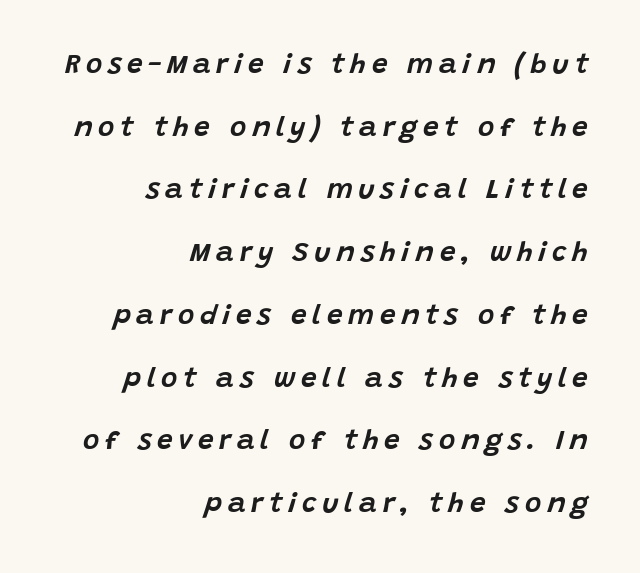
The image shows 28 px text type, italic (leaning right); set right-aligned, loose line spacing (2.24x), unusually wide letter spacing (+0.2 em), not underlined; low stroke contrast and a large x-height.
